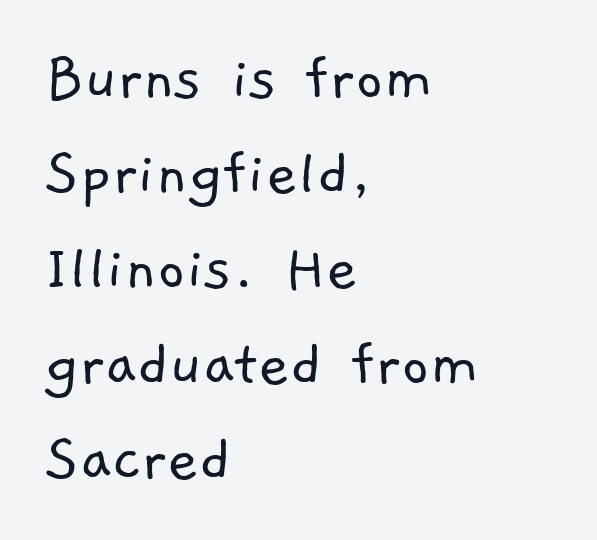
Decoration check: the copy has no underline. Each letter keeps its own natural width here, so spacing adapts to shape. Which margin do the lines hug? The left one — the right edge is uneven. Notice how descenders clear the ascenders below comfortably — that's standard leading. Standard letterfit; no display-style spreading of the glyphs.
